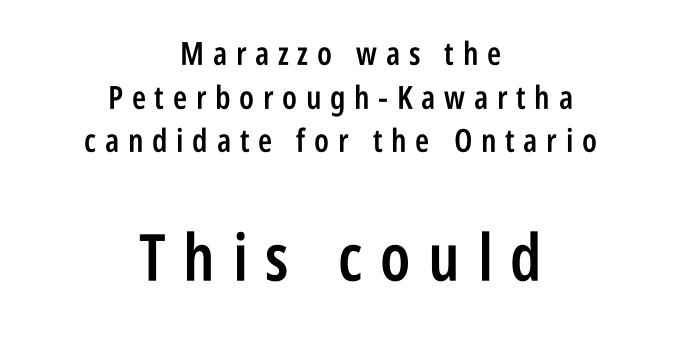
The image shows 65 px semibold, condensed sans-serif type, upright; set centered, normal line spacing (1.36x), unusually wide letter spacing (+0.27 em), not underlined; the second (bottom) block is 2.03x larger; low stroke contrast and a large x-height.
